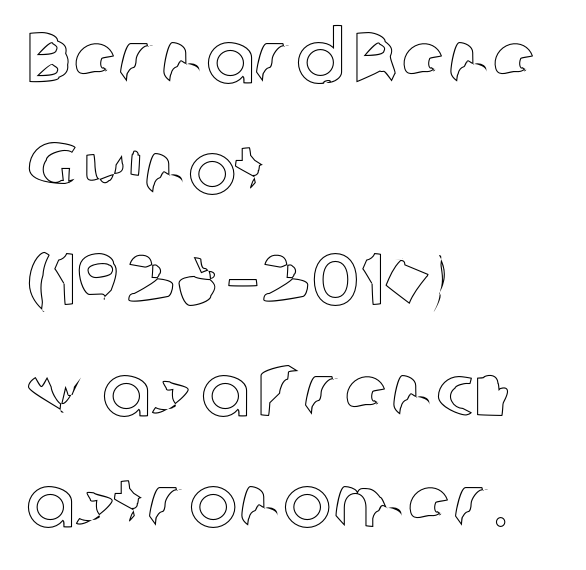
{"italic": "no", "width": "normal", "x_height": "medium", "monospaced": "no", "underline": "no", "align": "left", "line_spacing": "normal", "line_spacing_ratio": 1.52, "letter_spacing": "normal", "letter_spacing_em": 0.0, "glyph_px": 73}
